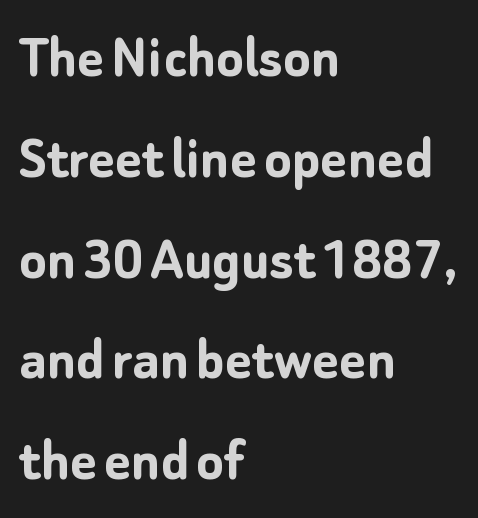
Q: Is the text bold? A: Yes.
Q: Is the text italic (slanted)? A: No, it is upright.
Q: Is the typeface a serif or a sans-serif typeface? A: Sans-serif.
Q: Is the text underlined? A: No.
Q: How is the paragraph aligned? A: Left-aligned.
Q: Is the spacing between letters normal or unusually wide? A: Normal.
Q: Is the spacing between lines tight, normal or loose? A: Normal.
Q: Width (condensed, normal, or wide)? A: Normal.
Q: Stroke contrast? A: Low.
Q: x-height? A: Medium.
Q: Monospaced? A: No.
